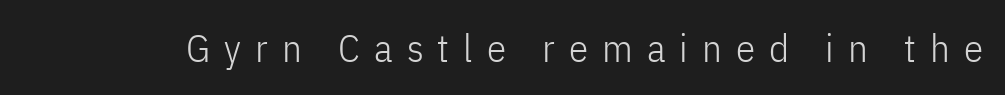
{"serif": "no", "italic": "no", "bold": "no", "weight": "light", "width": "condensed", "stroke_contrast": "low", "x_height": "medium", "monospaced": "no", "underline": "no", "letter_spacing": "wide", "letter_spacing_em": 0.36, "glyph_px": 39}
